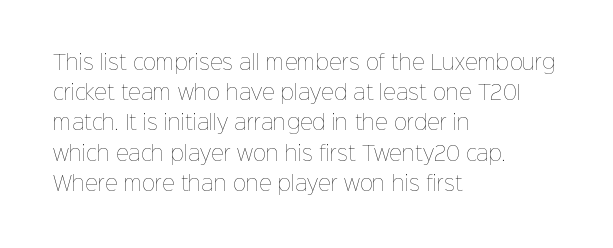
What stands out about the letter spacing? Nothing — it is the standard amount. The axis of the letterforms is exactly vertical. Check the space under the baseline: it is left empty. Evenly set lines give the paragraph a standard silhouette.
